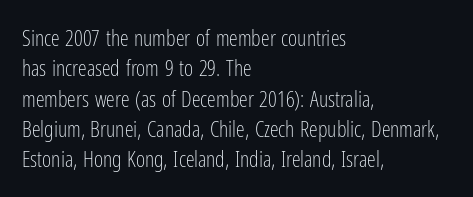
Q: Is the text bold? A: No.
Q: Is the text italic (slanted)? A: No, it is upright.
Q: Is the text underlined? A: No.
Q: How is the paragraph aligned? A: Left-aligned.
Q: Is the spacing between letters normal or unusually wide? A: Normal.
Q: Is the spacing between lines tight, normal or loose? A: Normal.
